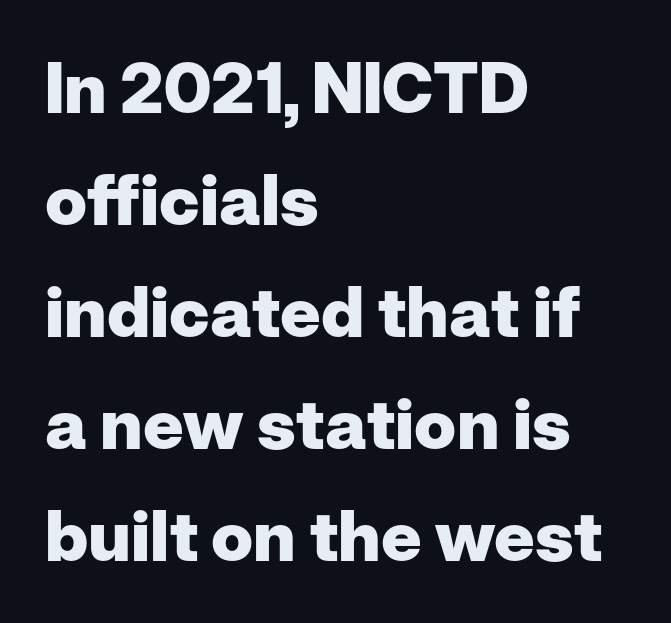
{"serif": "no", "italic": "no", "bold": "yes", "weight": "heavy", "width": "normal", "stroke_contrast": "low", "x_height": "medium", "monospaced": "no", "underline": "no", "align": "left", "line_spacing": "normal", "line_spacing_ratio": 1.6, "letter_spacing": "normal", "letter_spacing_em": 0.0, "glyph_px": 70}
